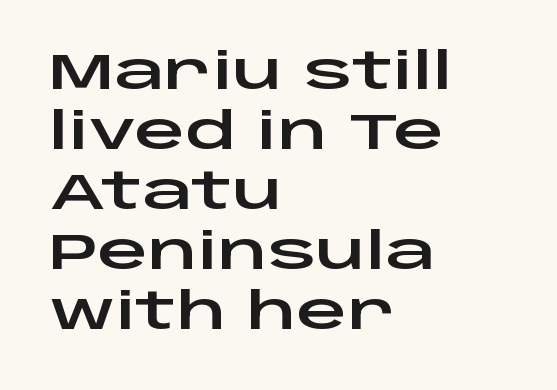
{"serif": "no", "italic": "no", "width": "wide", "stroke_contrast": "low", "x_height": "large", "monospaced": "no", "underline": "no", "align": "left", "line_spacing_ratio": 1.2, "letter_spacing": "normal", "letter_spacing_em": 0.0, "glyph_px": 50}
